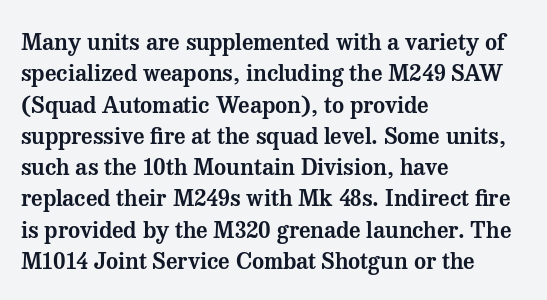
Q: Is the text italic (slanted)? A: No, it is upright.
Q: Is the text underlined? A: No.
Q: How is the paragraph aligned? A: Left-aligned.
Q: Is the spacing between letters normal or unusually wide? A: Normal.
Q: Is the spacing between lines tight, normal or loose? A: Normal.
